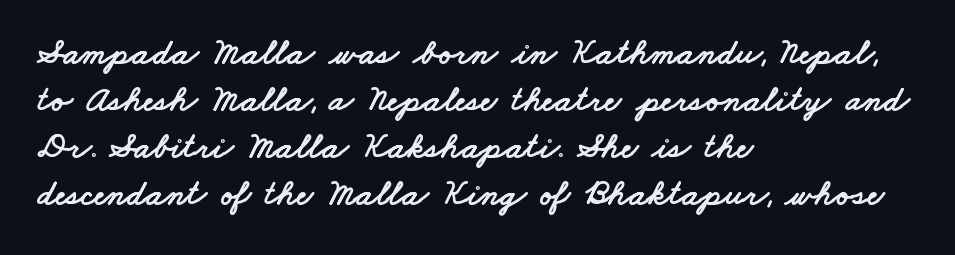
{"serif": "no", "width": "wide", "stroke_contrast": "low", "x_height": "small", "monospaced": "no", "underline": "no", "align": "left", "line_spacing": "normal", "line_spacing_ratio": 1.31, "letter_spacing": "normal", "letter_spacing_em": 0.0, "glyph_px": 36}
